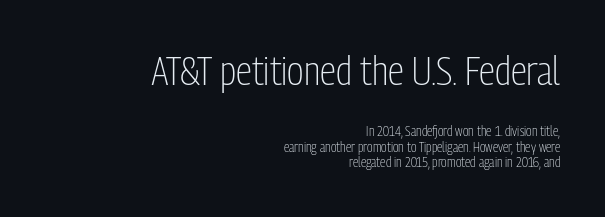
Q: Is the text bold? A: No.
Q: Is the text italic (slanted)? A: No, it is upright.
Q: Is the typeface a serif or a sans-serif typeface? A: Sans-serif.
Q: Is the text underlined? A: No.
Q: How is the paragraph aligned? A: Right-aligned.
Q: Is the spacing between letters normal or unusually wide? A: Normal.
Q: Is the spacing between lines tight, normal or loose? A: Tight.
Q: Which block of text is set in a larger size, the first (top) or the second (bottom)? A: The first (top) one.
Q: Width (condensed, normal, or wide)? A: Condensed.
Q: Stroke contrast? A: Low.
Q: x-height? A: Medium.
Q: Monospaced? A: No.
